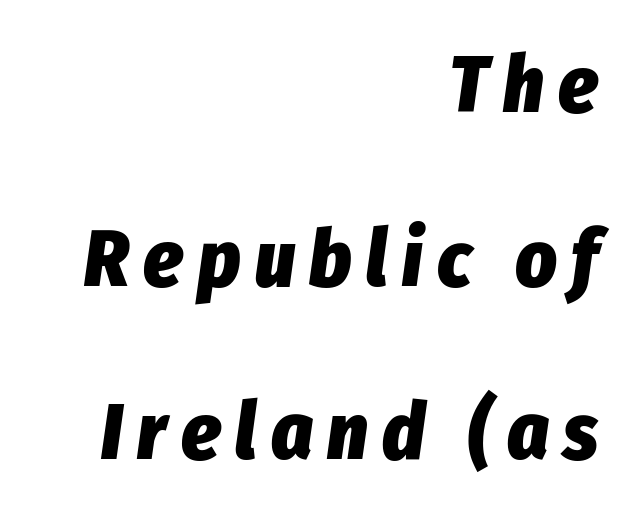
{"italic": "yes", "lean": "right", "slant_degrees": 8, "bold": "yes", "weight": "heavy", "width": "condensed", "stroke_contrast": "low", "x_height": "medium", "monospaced": "no", "underline": "no", "align": "right", "line_spacing": "loose", "line_spacing_ratio": 2.17, "glyph_px": 80}
